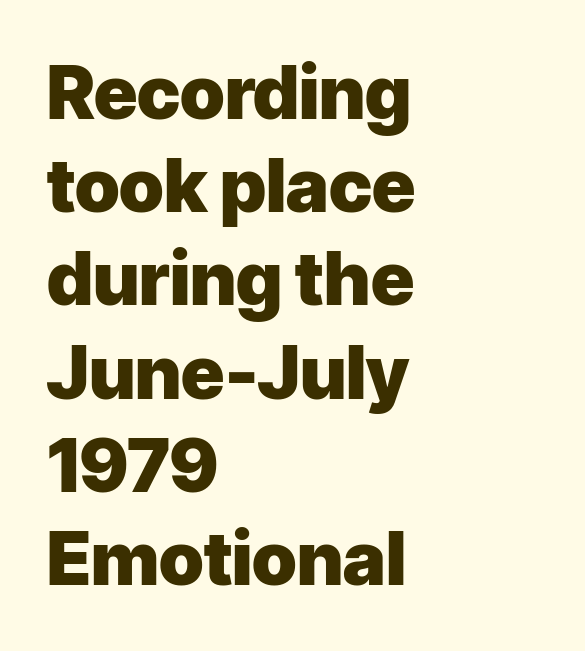
Words appear dense and cohesive because spacing is normal. The font is running at its bold setting. Are there feet on the stems? There aren't — it's a sans. Lines of text with bare space underneath.
